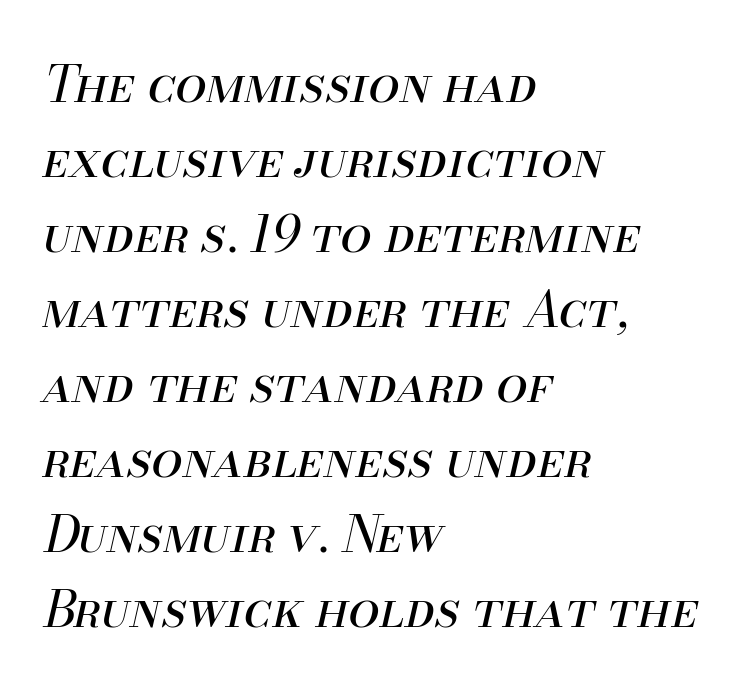
Q: Is the text bold? A: No.
Q: Is the text italic (slanted)? A: Yes, it leans right by about 13 degrees.
Q: Is the text underlined? A: No.
Q: How is the paragraph aligned? A: Left-aligned.
Q: Is the spacing between letters normal or unusually wide? A: Normal.
Q: Is the spacing between lines tight, normal or loose? A: Normal.
Q: Width (condensed, normal, or wide)? A: Normal.
Q: Stroke contrast? A: Medium.
Q: x-height? A: Small.
Q: Monospaced? A: No.
